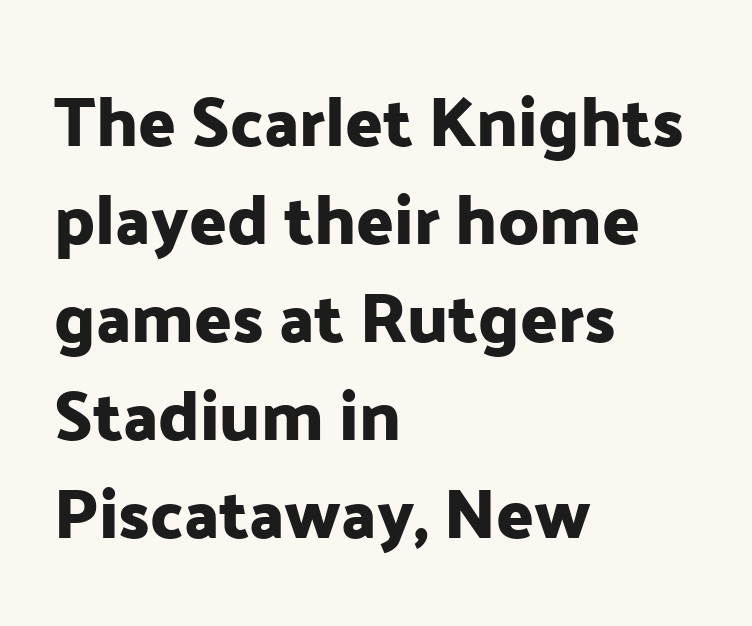
Q: Is the text italic (slanted)? A: No, it is upright.
Q: Is the typeface a serif or a sans-serif typeface? A: Sans-serif.
Q: Is the text underlined? A: No.
Q: How is the paragraph aligned? A: Left-aligned.
Q: Is the spacing between letters normal or unusually wide? A: Normal.
Q: Is the spacing between lines tight, normal or loose? A: Normal.
Q: Width (condensed, normal, or wide)? A: Normal.
Q: Stroke contrast? A: Low.
Q: x-height? A: Medium.
Q: Monospaced? A: No.
